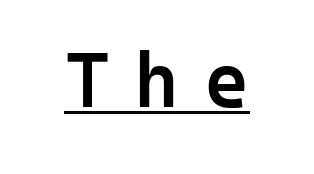
The image shows 77 px semibold sans-serif type, upright, monospaced; set unusually wide letter spacing (+0.32 em), underlined; low stroke contrast and a medium x-height.
